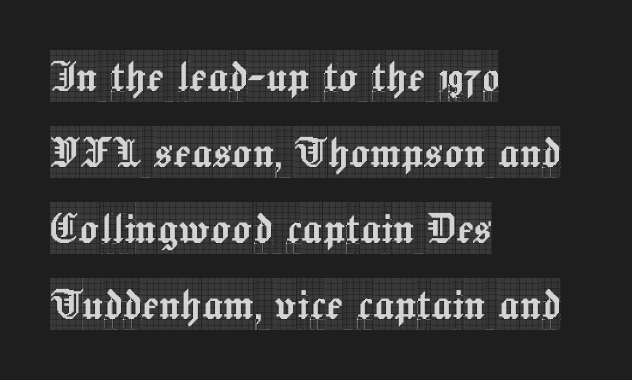
{"serif": "yes", "italic": "no", "width": "condensed", "x_height": "large", "monospaced": "no", "underline": "no", "align": "left", "line_spacing": "normal", "line_spacing_ratio": 1.49, "letter_spacing": "normal", "letter_spacing_em": 0.0, "glyph_px": 51}
